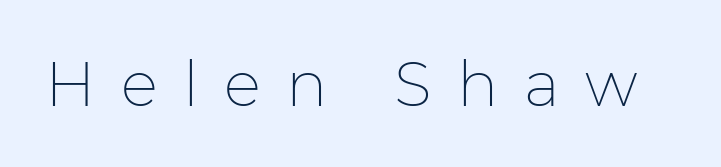
Q: Is the text bold? A: No.
Q: Is the text italic (slanted)? A: No, it is upright.
Q: Is the typeface a serif or a sans-serif typeface? A: Sans-serif.
Q: Is the text underlined? A: No.
Q: Is the spacing between letters normal or unusually wide? A: Unusually wide.
Q: Width (condensed, normal, or wide)? A: Normal.
Q: Stroke contrast? A: Low.
Q: x-height? A: Medium.
Q: Monospaced? A: No.
